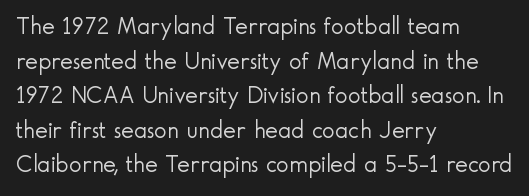
The image shows 24 px text type, upright; set left-aligned, normal line spacing (1.44x), normal letter spacing, not underlined.
